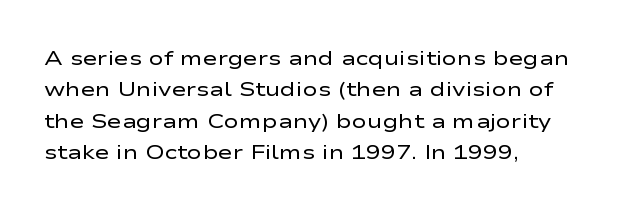
Q: Is the text bold? A: No.
Q: Is the text italic (slanted)? A: No, it is upright.
Q: Is the text underlined? A: No.
Q: How is the paragraph aligned? A: Left-aligned.
Q: Is the spacing between letters normal or unusually wide? A: Normal.
Q: Is the spacing between lines tight, normal or loose? A: Normal.
